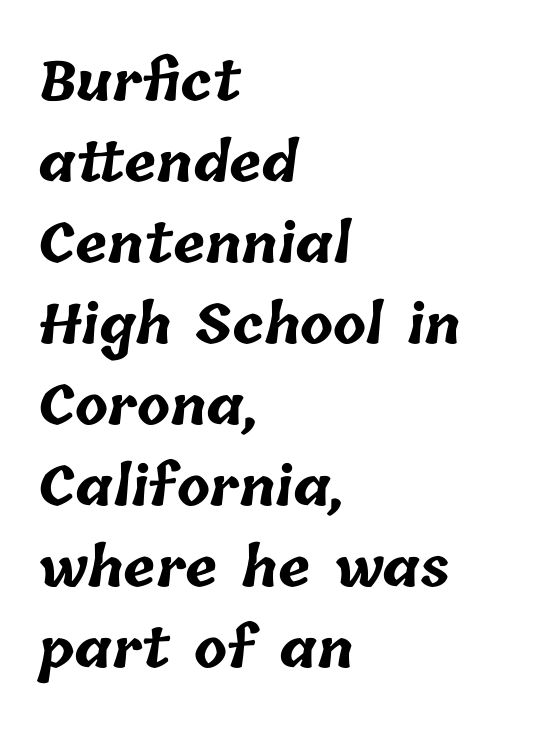
The image shows 54 px bold type; set left-aligned, normal line spacing (1.5x), normal letter spacing, not underlined; low stroke contrast and a medium x-height.
